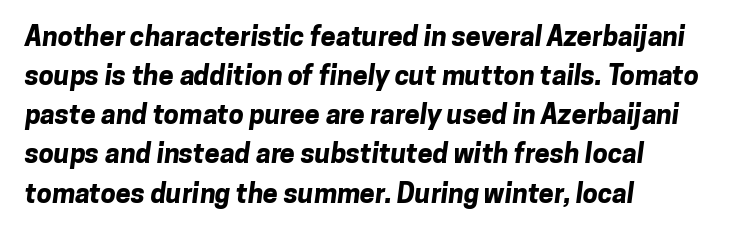
Q: Is the text bold? A: Yes.
Q: Is the text underlined? A: No.
Q: How is the paragraph aligned? A: Left-aligned.
Q: Is the spacing between letters normal or unusually wide? A: Normal.
Q: Is the spacing between lines tight, normal or loose? A: Normal.
